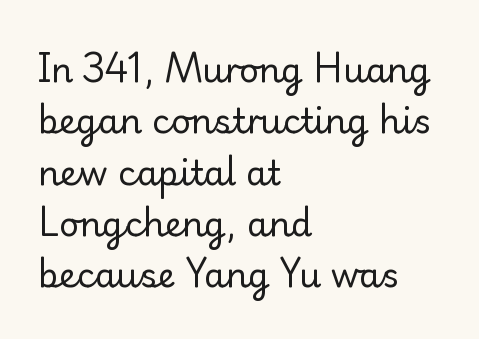
Q: Is the text bold? A: No.
Q: Is the text italic (slanted)? A: No, it is upright.
Q: Is the typeface a serif or a sans-serif typeface? A: Serif.
Q: Is the text underlined? A: No.
Q: How is the paragraph aligned? A: Left-aligned.
Q: Is the spacing between letters normal or unusually wide? A: Normal.
Q: Is the spacing between lines tight, normal or loose? A: Normal.
Q: Width (condensed, normal, or wide)? A: Normal.
Q: Stroke contrast? A: Low.
Q: x-height? A: Small.
Q: Monospaced? A: No.
